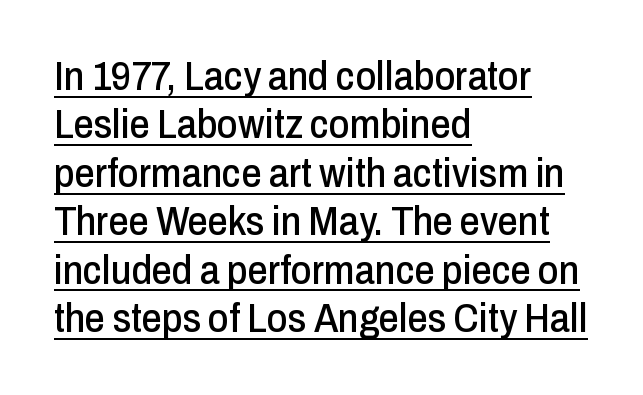
The specimen reads as upright at a glance. Spacing verdict: proportional, widths tailored to each character. This sample is left-justified, so line endings fall wherever the words run out. You could call the tracking neutral — neither tight nor loose. Is this a sans? Yes — the strokes have no serifs. Like a heading marked for emphasis, these lines bear an underscore.
